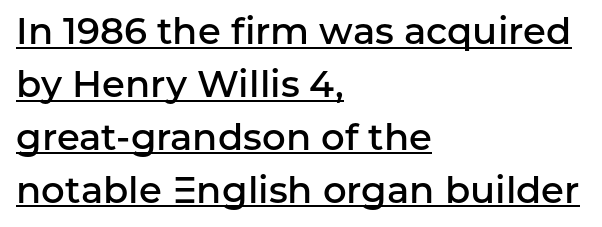
Characters follow at the spacing the type designer built in. In designer terms, the underline attribute is active on this setting. Regarding serifs, this sample does without them. The rendering anchors every line to the left-hand side.
